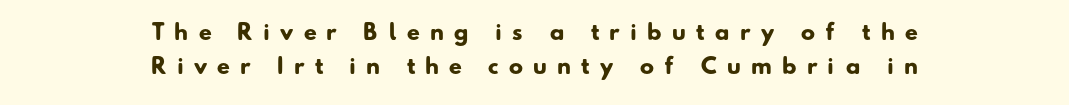
The image shows 21 px bold type; set centered, normal line spacing (1.64x), unusually wide letter spacing (+0.49 em), not underlined.
